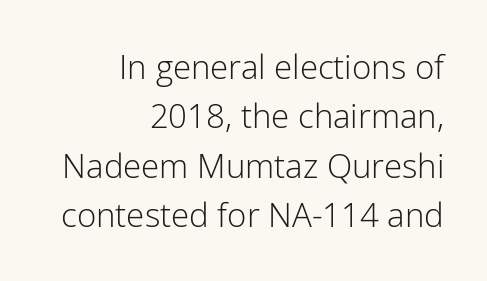
Q: Is the text bold? A: No.
Q: Is the text italic (slanted)? A: No, it is upright.
Q: Is the typeface a serif or a sans-serif typeface? A: Sans-serif.
Q: Is the text underlined? A: No.
Q: How is the paragraph aligned? A: Right-aligned.
Q: Is the spacing between letters normal or unusually wide? A: Normal.
Q: Is the spacing between lines tight, normal or loose? A: Normal.
Q: Width (condensed, normal, or wide)? A: Normal.
Q: Stroke contrast? A: Low.
Q: x-height? A: Medium.
Q: Monospaced? A: No.
